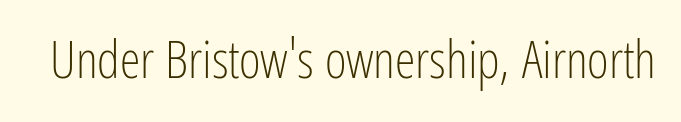
{"serif": "no", "italic": "no", "bold": "no", "weight": "light", "width": "condensed", "stroke_contrast": "low", "x_height": "medium", "monospaced": "no", "underline": "no", "letter_spacing": "normal", "letter_spacing_em": 0.0, "glyph_px": 52}
